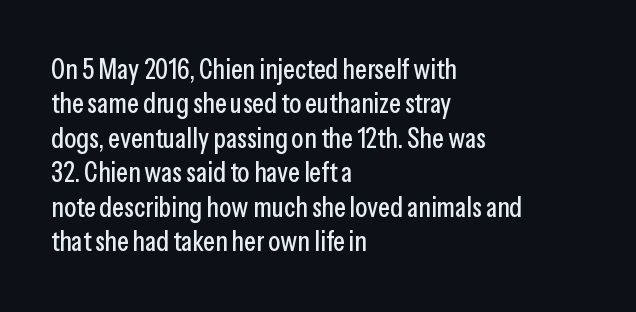
Q: Is the text italic (slanted)? A: No, it is upright.
Q: Is the typeface a serif or a sans-serif typeface? A: Sans-serif.
Q: Is the text underlined? A: No.
Q: How is the paragraph aligned? A: Left-aligned.
Q: Is the spacing between letters normal or unusually wide? A: Normal.
Q: Width (condensed, normal, or wide)? A: Condensed.
Q: Stroke contrast? A: Low.
Q: x-height? A: Medium.
Q: Monospaced? A: No.
